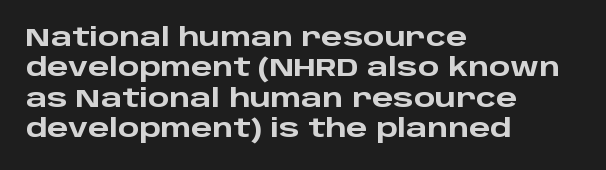
Q: Is the text bold? A: Yes.
Q: Is the text italic (slanted)? A: No, it is upright.
Q: Is the text underlined? A: No.
Q: How is the paragraph aligned? A: Left-aligned.
Q: Is the spacing between letters normal or unusually wide? A: Normal.
